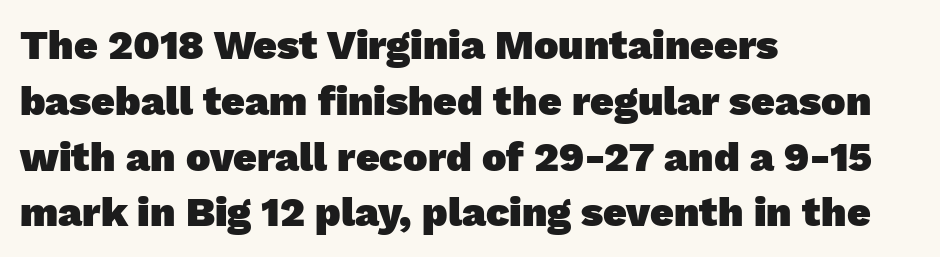
Q: Is the text bold? A: Yes.
Q: Is the typeface a serif or a sans-serif typeface? A: Sans-serif.
Q: Is the text underlined? A: No.
Q: How is the paragraph aligned? A: Left-aligned.
Q: Is the spacing between letters normal or unusually wide? A: Normal.
Q: Is the spacing between lines tight, normal or loose? A: Normal.
Q: Width (condensed, normal, or wide)? A: Normal.
Q: Stroke contrast? A: Low.
Q: x-height? A: Medium.
Q: Monospaced? A: No.
